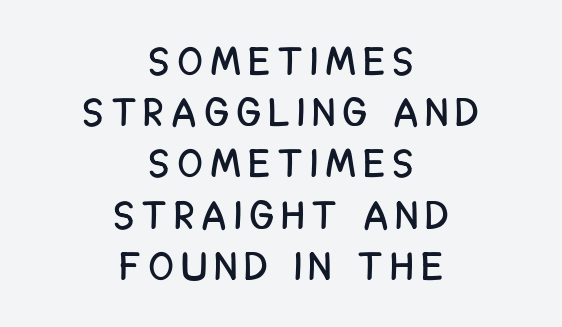
Q: Is the text italic (slanted)? A: No, it is upright.
Q: Is the typeface a serif or a sans-serif typeface? A: Sans-serif.
Q: Is the text underlined? A: No.
Q: How is the paragraph aligned? A: Centered.
Q: Is the spacing between letters normal or unusually wide? A: Unusually wide.
Q: Is the spacing between lines tight, normal or loose? A: Normal.
Q: Width (condensed, normal, or wide)? A: Condensed.
Q: Stroke contrast? A: Low.
Q: x-height? A: Large.
Q: Monospaced? A: No.
